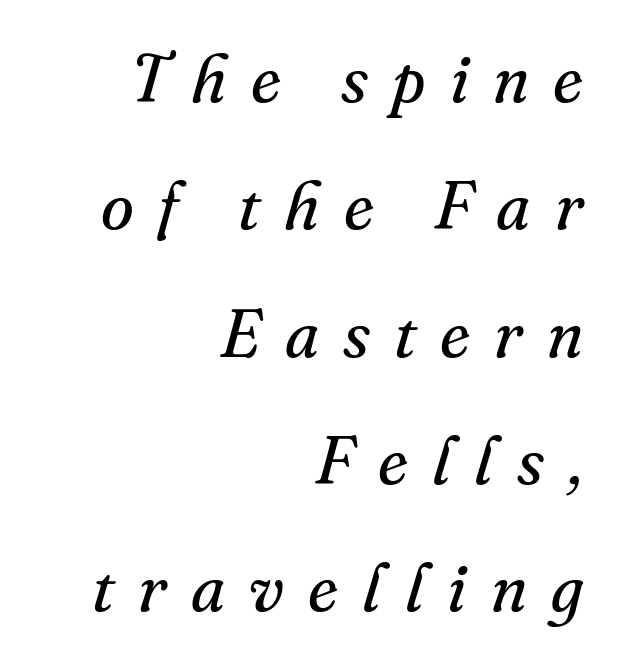
The image shows 67 px regular-weight serif type, italic (leaning right); set right-aligned, loose line spacing (1.9x), unusually wide letter spacing (+0.36 em), not underlined; medium stroke contrast and a small x-height.
